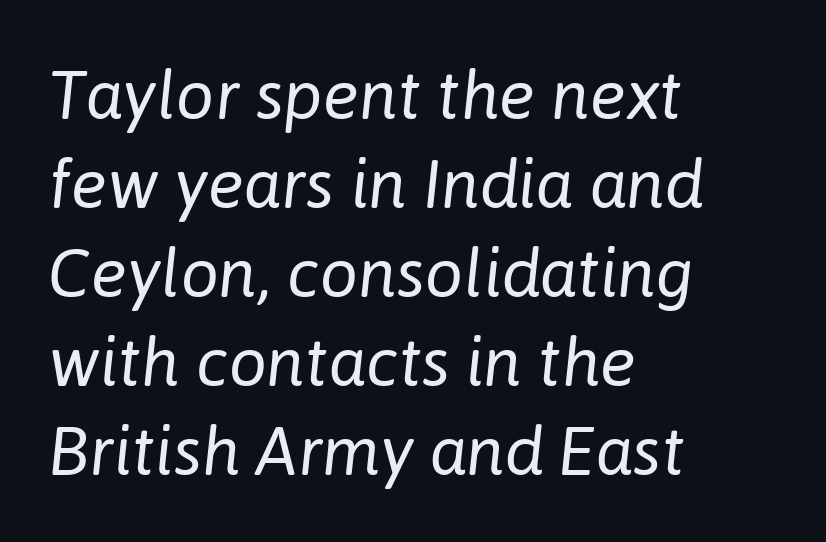
Q: Is the text bold? A: No.
Q: Is the text italic (slanted)? A: Yes, it leans right by about 6 degrees.
Q: Is the text underlined? A: No.
Q: How is the paragraph aligned? A: Left-aligned.
Q: Is the spacing between letters normal or unusually wide? A: Normal.
Q: Is the spacing between lines tight, normal or loose? A: Normal.
Q: Width (condensed, normal, or wide)? A: Normal.
Q: Stroke contrast? A: Low.
Q: x-height? A: Medium.
Q: Monospaced? A: No.
